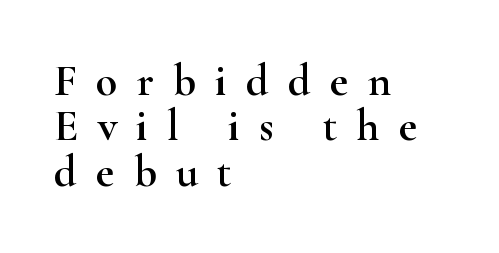
Letterform terminals end in serifs throughout the passage. The passage shown is not underscored anywhere. Quick note: interline space is minimal. Does extra space separate the letters? Yes, quite a lot of it.
